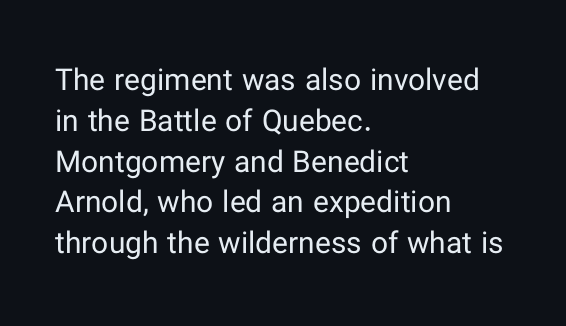
{"serif": "no", "italic": "no", "bold": "no", "weight": "regular", "width": "normal", "stroke_contrast": "low", "x_height": "medium", "monospaced": "no", "underline": "no", "align": "left", "line_spacing": "normal", "line_spacing_ratio": 1.36, "letter_spacing": "normal", "letter_spacing_em": 0.0, "glyph_px": 30}
